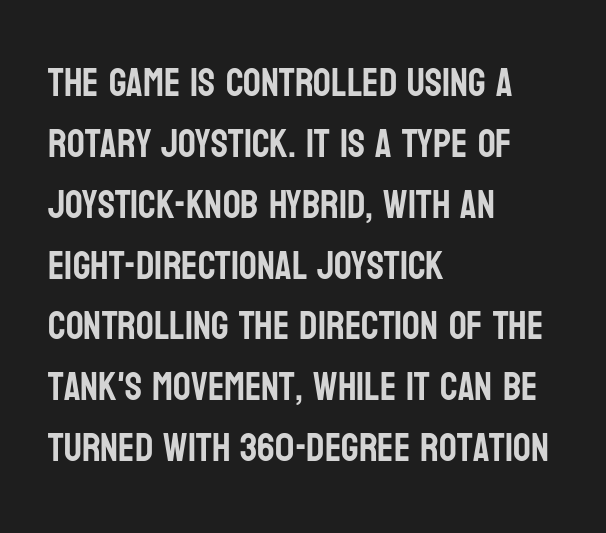
The image shows 39 px condensed sans-serif type, upright; set left-aligned, normal line spacing (1.56x), normal letter spacing, not underlined; low stroke contrast and a large x-height.
